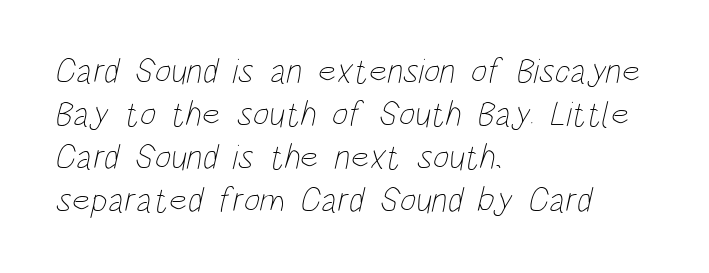
Q: Is the text bold? A: No.
Q: Is the text underlined? A: No.
Q: How is the paragraph aligned? A: Left-aligned.
Q: Is the spacing between letters normal or unusually wide? A: Normal.
Q: Width (condensed, normal, or wide)? A: Condensed.
Q: Stroke contrast? A: Low.
Q: x-height? A: Large.
Q: Monospaced? A: No.
